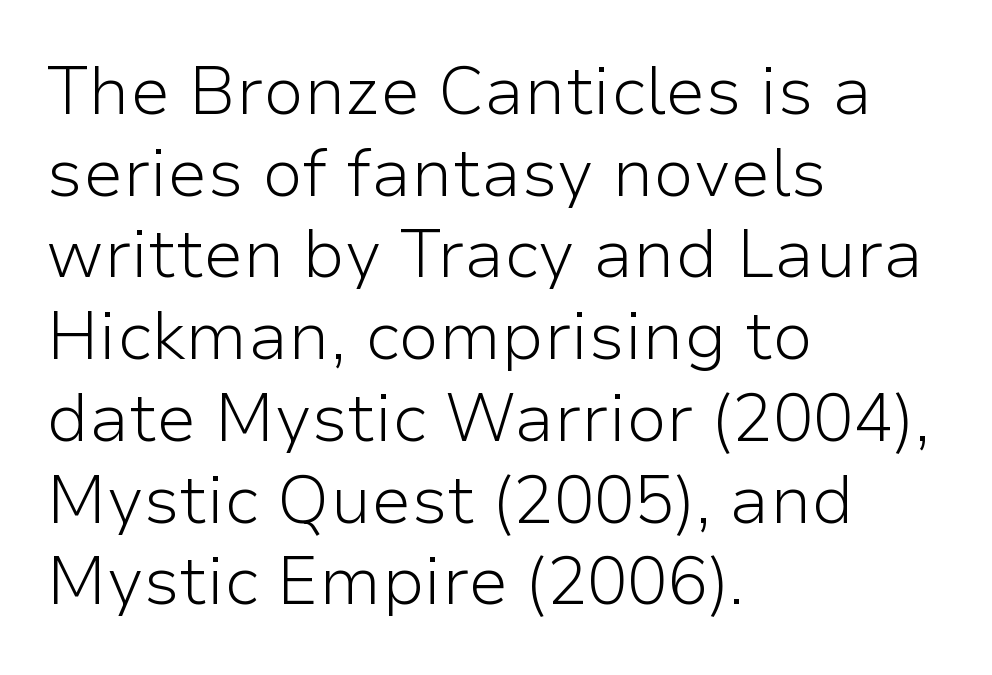
Q: Is the text bold? A: No.
Q: Is the text italic (slanted)? A: No, it is upright.
Q: Is the typeface a serif or a sans-serif typeface? A: Sans-serif.
Q: Is the text underlined? A: No.
Q: How is the paragraph aligned? A: Left-aligned.
Q: Is the spacing between letters normal or unusually wide? A: Normal.
Q: Width (condensed, normal, or wide)? A: Normal.
Q: Stroke contrast? A: Low.
Q: x-height? A: Medium.
Q: Monospaced? A: No.
